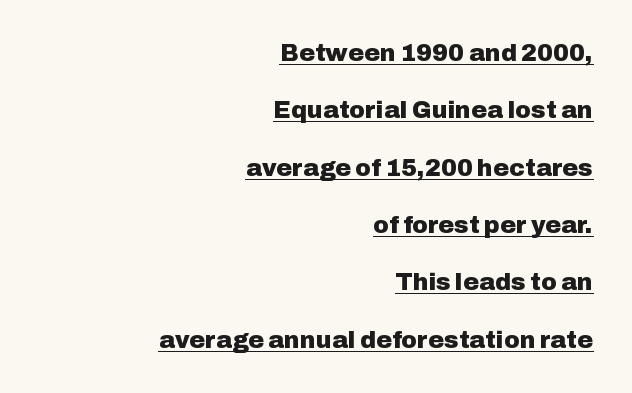
The image shows 24 px bold type, upright; set right-aligned, loose line spacing (2.39x), normal letter spacing, underlined.
